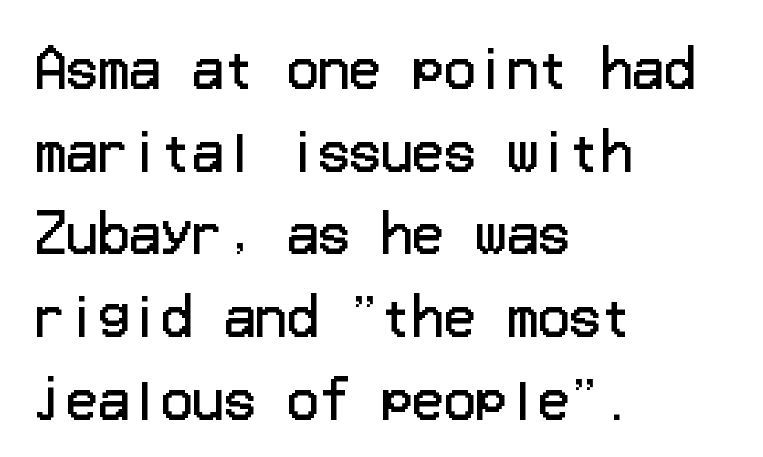
{"serif": "no", "italic": "no", "bold": "no", "weight": "regular", "width": "normal", "stroke_contrast": "low", "x_height": "medium", "underline": "no", "align": "left", "line_spacing": "normal", "line_spacing_ratio": 1.59, "letter_spacing": "normal", "letter_spacing_em": 0.0, "glyph_px": 52}
